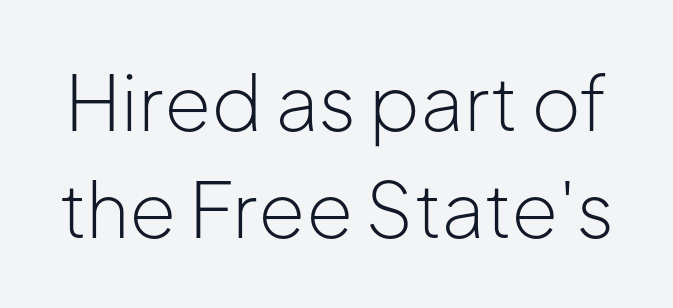
The image shows 76 px light sans-serif type, upright; set normal line spacing (1.41x), normal letter spacing, not underlined; low stroke contrast and a medium x-height.
